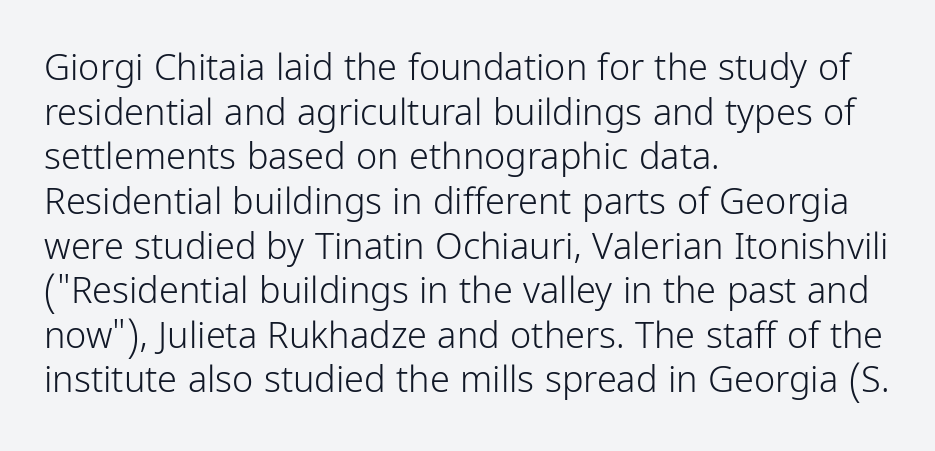
A sans-serif font was chosen for this passage. The string is rendered with underlining switched off. The strokes are not fattened; the text isn't bold. Glyph-to-glyph distance matches everyday printed text. Posture: upright roman. The typesetter chose a ragged-right arrangement here.
